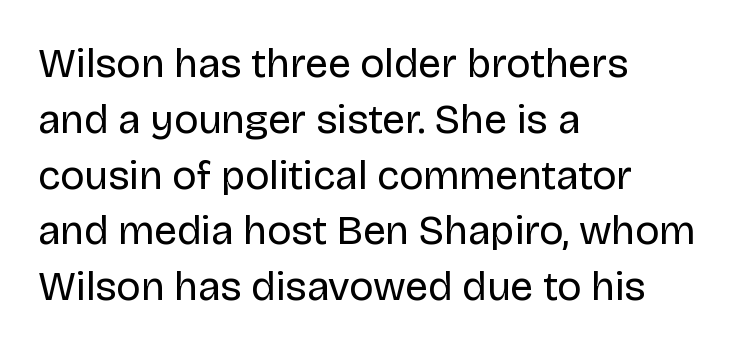
Q: Is the text bold? A: No.
Q: Is the text italic (slanted)? A: No, it is upright.
Q: Is the typeface a serif or a sans-serif typeface? A: Sans-serif.
Q: Is the text underlined? A: No.
Q: How is the paragraph aligned? A: Left-aligned.
Q: Is the spacing between letters normal or unusually wide? A: Normal.
Q: Is the spacing between lines tight, normal or loose? A: Normal.
Q: Width (condensed, normal, or wide)? A: Normal.
Q: Stroke contrast? A: Low.
Q: x-height? A: Large.
Q: Monospaced? A: No.
